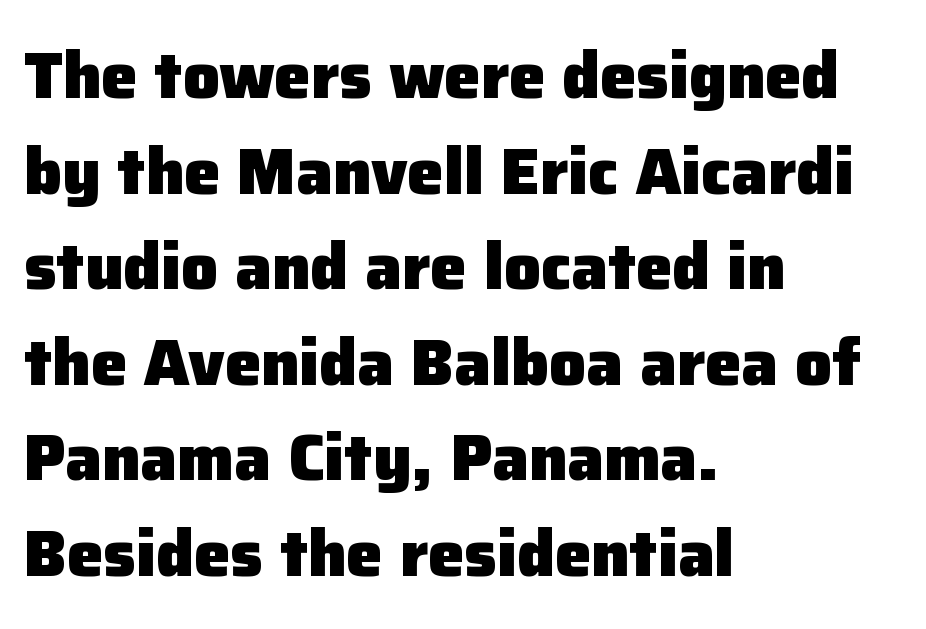
The image shows 65 px heavy sans-serif type, upright; set left-aligned, normal line spacing (1.47x), normal letter spacing, not underlined; low stroke contrast and a medium x-height.
